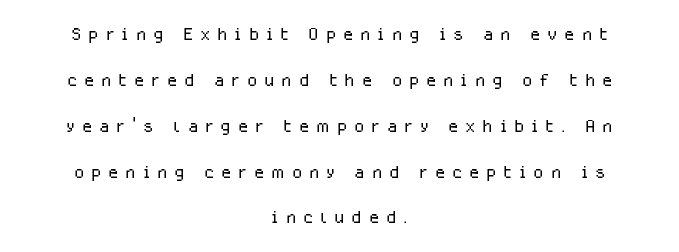
Weight: in the light-to-regular range. Reading down the column, the eye jumps a long way to each next line. Type without underlining. Look at the tracking — it's clearly loosened, letters drifting apart. If you folded the block vertically in half, each line would mirror itself in length.
